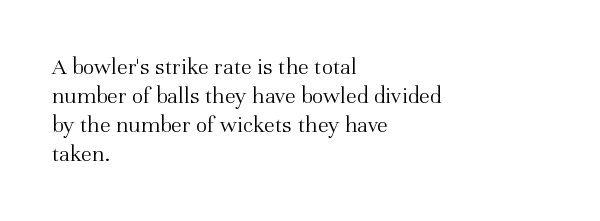
Q: Is the text bold? A: No.
Q: Is the text italic (slanted)? A: No, it is upright.
Q: Is the text underlined? A: No.
Q: How is the paragraph aligned? A: Left-aligned.
Q: Is the spacing between letters normal or unusually wide? A: Normal.
